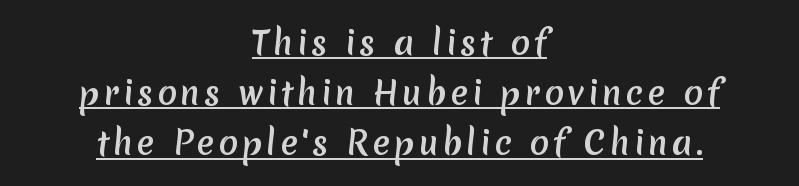
In terms of letterform style, serifs are entirely absent. Spacing verdict: proportional, widths tailored to each character. The lettering is marked with a stroke running underneath it. Rows of type keep a routine distance in the vertical direction. If you folded the block vertically in half, each line would mirror itself in length.
